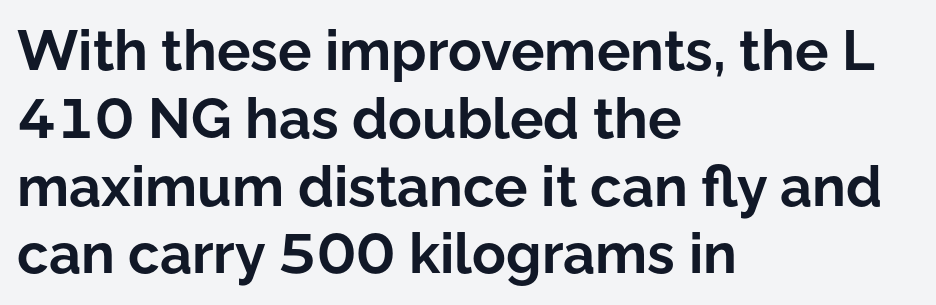
The image shows 56 px bold sans-serif type, upright; set left-aligned, line spacing 1.21x, normal letter spacing, not underlined; low stroke contrast and a medium x-height.
